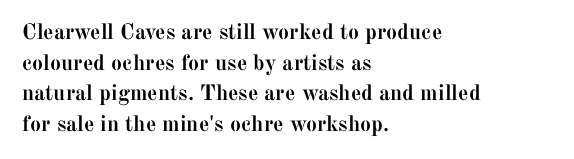
{"italic": "no", "bold": "yes", "underline": "no", "align": "left", "line_spacing": "normal", "line_spacing_ratio": 1.39, "letter_spacing": "normal", "letter_spacing_em": 0.0, "glyph_px": 22}
